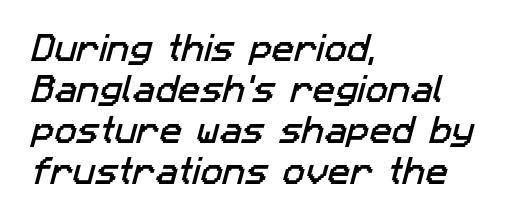
The image shows 30 px sans-serif type; set left-aligned, normal line spacing (1.37x), normal letter spacing, not underlined; low stroke contrast and a medium x-height.
